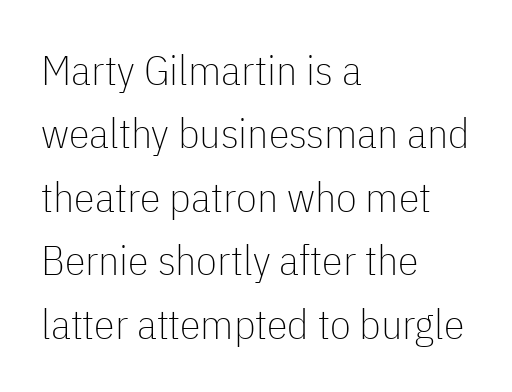
The image shows 42 px thin, condensed sans-serif type, upright; set left-aligned, normal line spacing (1.51x), normal letter spacing, not underlined; low stroke contrast and a medium x-height.
